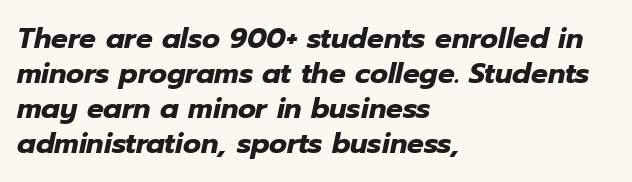
This is oblique type, the kind used for emphasis or titles. The characters look thick and weighty, a clear bold. Do the characters align in a grid? No, the font is proportional. In terms of leading, this rendering sits right in the middle. The lines in this sample share a left origin and differ only in where they stop. The space directly below the letters is spotless.
